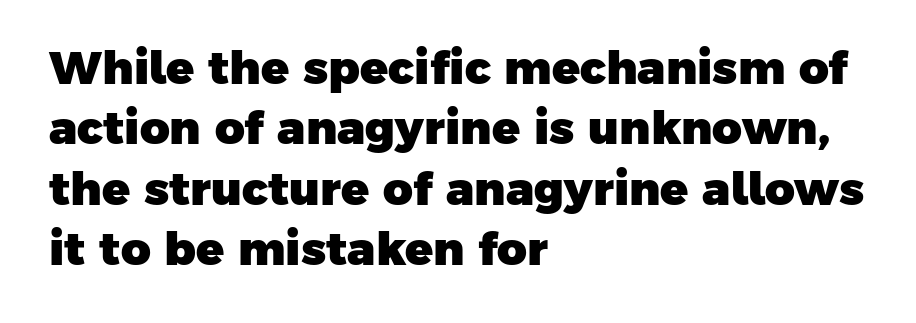
The image shows 46 px heavy sans-serif type; set left-aligned, normal line spacing (1.31x), normal letter spacing, not underlined; low stroke contrast and a medium x-height.
